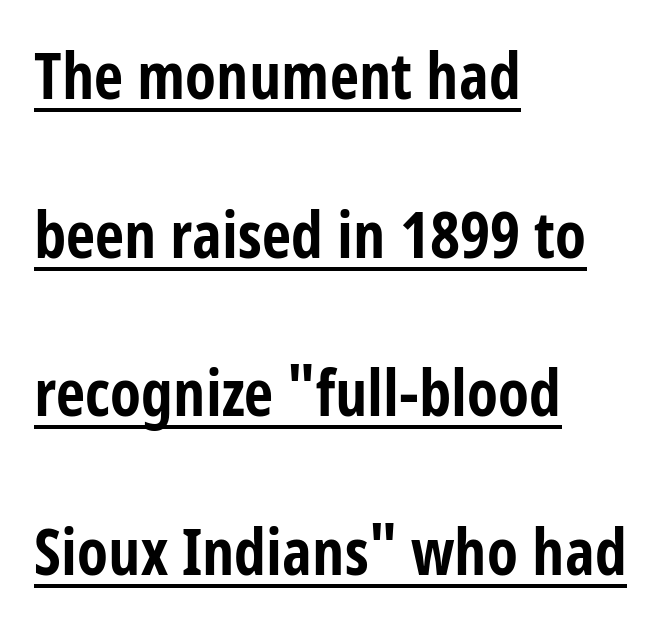
Vertically, the passage feels expansive, rows floating well apart. The rendering uses a bold face; every stroke is thick and dark. The passage shown is typeset with a sans-serif family. A roman cut, with each character standing at attention. Compared with a centered layout, this one pins lines to the left instead. The typesetter has applied underlining to the passage shown.
